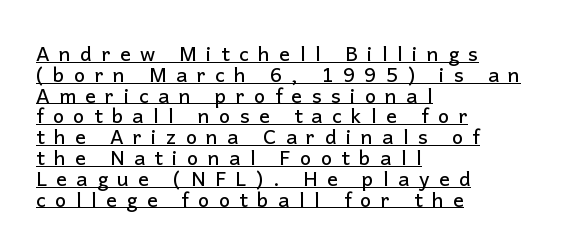
The image shows 20 px text type, upright; set left-aligned, tight line spacing (1.04x), unusually wide letter spacing (+0.47 em), underlined.
